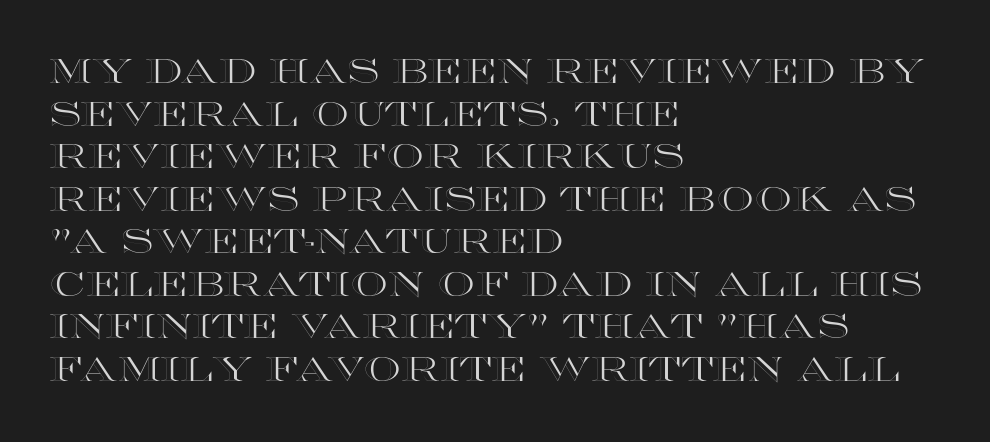
Q: Is the text italic (slanted)? A: No, it is upright.
Q: Is the text underlined? A: No.
Q: How is the paragraph aligned? A: Left-aligned.
Q: Is the spacing between letters normal or unusually wide? A: Normal.
Q: Is the spacing between lines tight, normal or loose? A: Normal.
Q: Width (condensed, normal, or wide)? A: Wide.
Q: x-height? A: Large.
Q: Monospaced? A: No.
